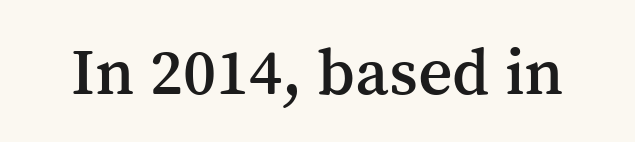
Q: Is the text italic (slanted)? A: No, it is upright.
Q: Is the typeface a serif or a sans-serif typeface? A: Serif.
Q: Is the text underlined? A: No.
Q: Is the spacing between letters normal or unusually wide? A: Normal.
Q: Width (condensed, normal, or wide)? A: Normal.
Q: Stroke contrast? A: Medium.
Q: x-height? A: Medium.
Q: Monospaced? A: No.
